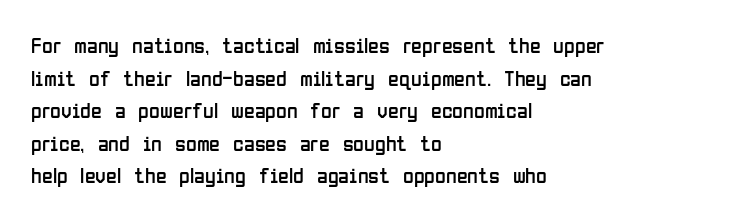
Rows of type keep a routine distance in the vertical direction. The space beneath each line is pristine and unruled. Which margin do the lines hug? The left one — the right edge is uneven. The letterforms sit shoulder to shoulder at normal distance.
